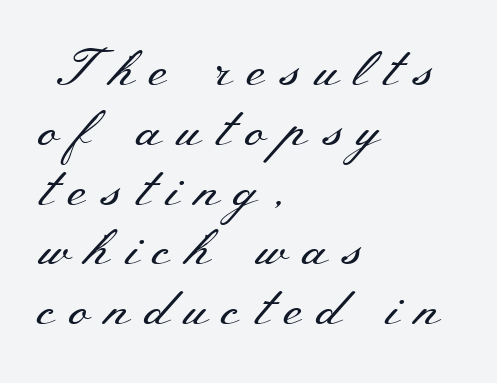
Character widths vary here, with narrow letters taking less room than wide ones. Visually the block forms a straight wall on the left and a jagged coastline on the right. Is this a heavy cut? Hardly; it is regular or lighter. The passage shown has open, widely tracked lettering throughout. Old-style or modern, the face here clearly has serifs.
